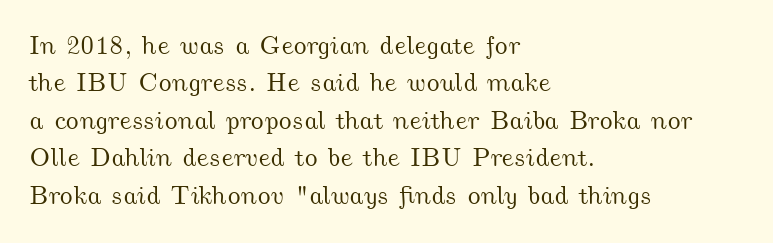
The image shows 26 px text type; set left-aligned, normal line spacing (1.44x), normal letter spacing, not underlined.
